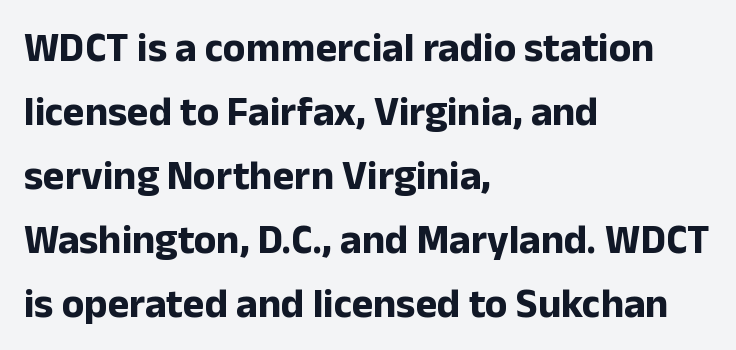
{"serif": "no", "italic": "no", "bold": "yes", "weight": "bold", "width": "normal", "stroke_contrast": "low", "x_height": "medium", "monospaced": "no", "underline": "no", "align": "left", "line_spacing": "normal", "line_spacing_ratio": 1.56, "letter_spacing": "normal", "letter_spacing_em": 0.0, "glyph_px": 41}
